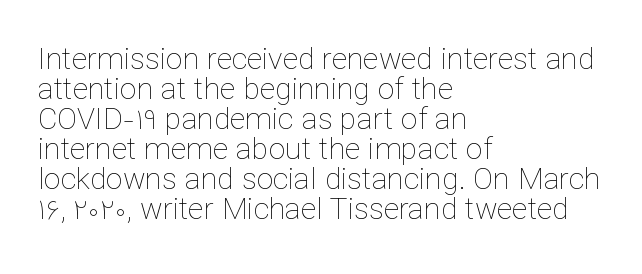
Which margin do the lines hug? The left one — the right edge is uneven. These lines were composed using upright roman letters. What stands out about the letter spacing? Nothing — it is the standard amount. You could barely slide anything between these rows. These lines are rendered in a variable-pitch font. Just letters on the line, the space beneath them empty.
